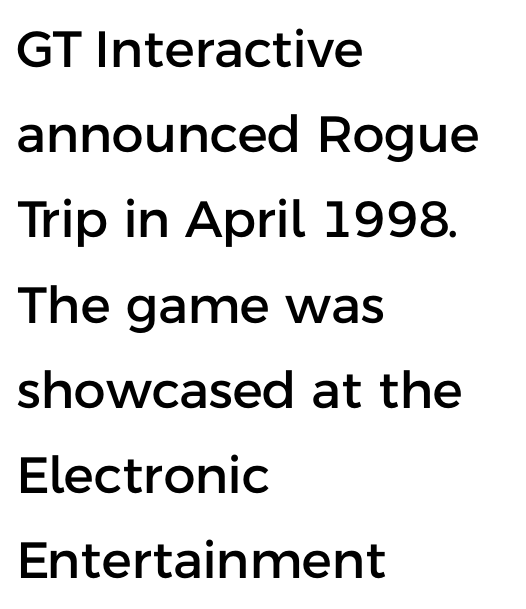
The image shows 51 px sans-serif type, upright; set left-aligned, normal line spacing (1.67x), normal letter spacing, not underlined; low stroke contrast and a medium x-height.
